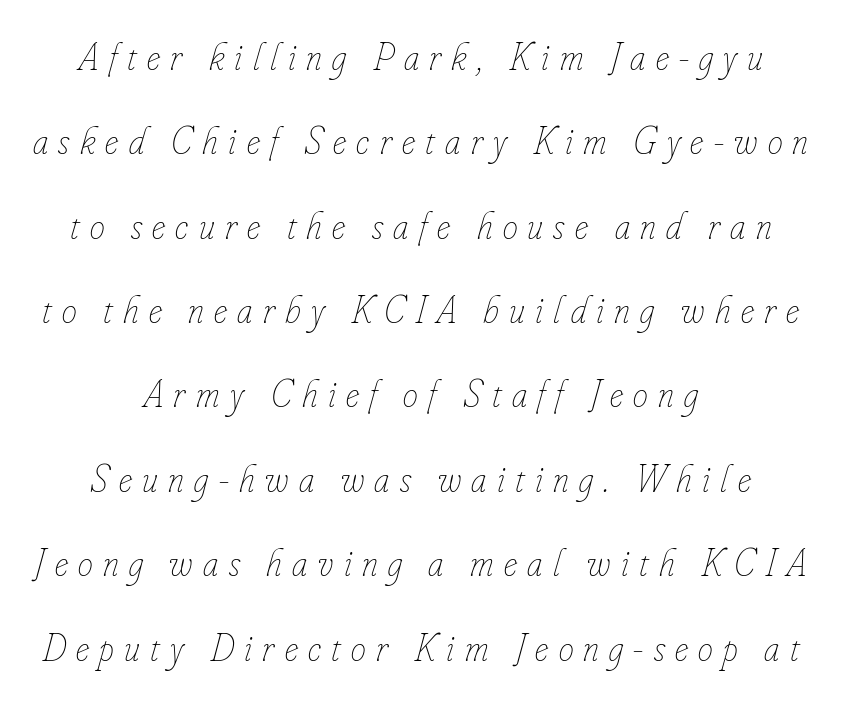
The face used here is proportionally spaced, like ordinary book or web type. The line texture is sparse and dotted thanks to wide tracking. No letter is thick-stroked: the sample isn't bold. Rendered with sloped, italic letterforms. Vertically, the passage feels expansive, rows floating well apart. This rendering features lettering with no underline.
